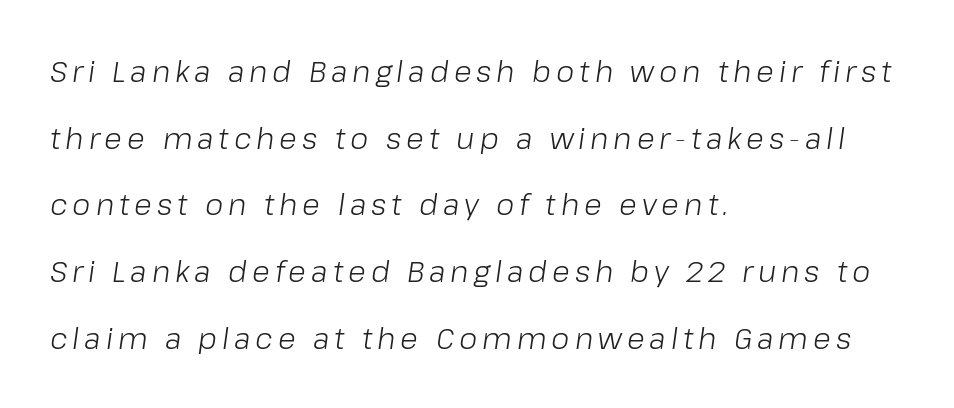
{"italic": "yes", "lean": "right", "slant_degrees": 8, "bold": "no", "weight": "light", "width": "normal", "stroke_contrast": "low", "x_height": "medium", "monospaced": "no", "underline": "no", "align": "left", "line_spacing": "loose", "line_spacing_ratio": 2.3, "glyph_px": 29}
